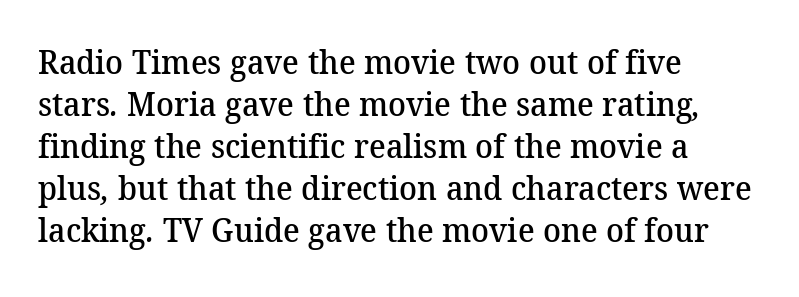
Q: Is the text bold? A: Semi-bold.
Q: Is the typeface a serif or a sans-serif typeface? A: Serif.
Q: Is the text underlined? A: No.
Q: How is the paragraph aligned? A: Left-aligned.
Q: Is the spacing between letters normal or unusually wide? A: Normal.
Q: Is the spacing between lines tight, normal or loose? A: Normal.
Q: Width (condensed, normal, or wide)? A: Normal.
Q: Stroke contrast? A: Medium.
Q: x-height? A: Medium.
Q: Monospaced? A: No.
